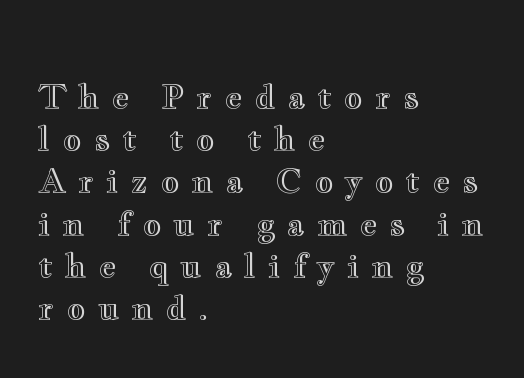
Q: Is the text italic (slanted)? A: No, it is upright.
Q: Is the text underlined? A: No.
Q: How is the paragraph aligned? A: Left-aligned.
Q: Is the spacing between letters normal or unusually wide? A: Unusually wide.
Q: Is the spacing between lines tight, normal or loose? A: Normal.
Q: Width (condensed, normal, or wide)? A: Wide.
Q: x-height? A: Small.
Q: Monospaced? A: No.
